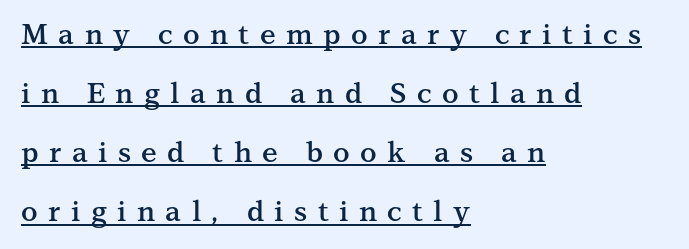
The image shows 28 px semibold serif type, upright; set left-aligned, loose line spacing (2.11x), unusually wide letter spacing (+0.37 em), underlined; medium stroke contrast and a medium x-height.
